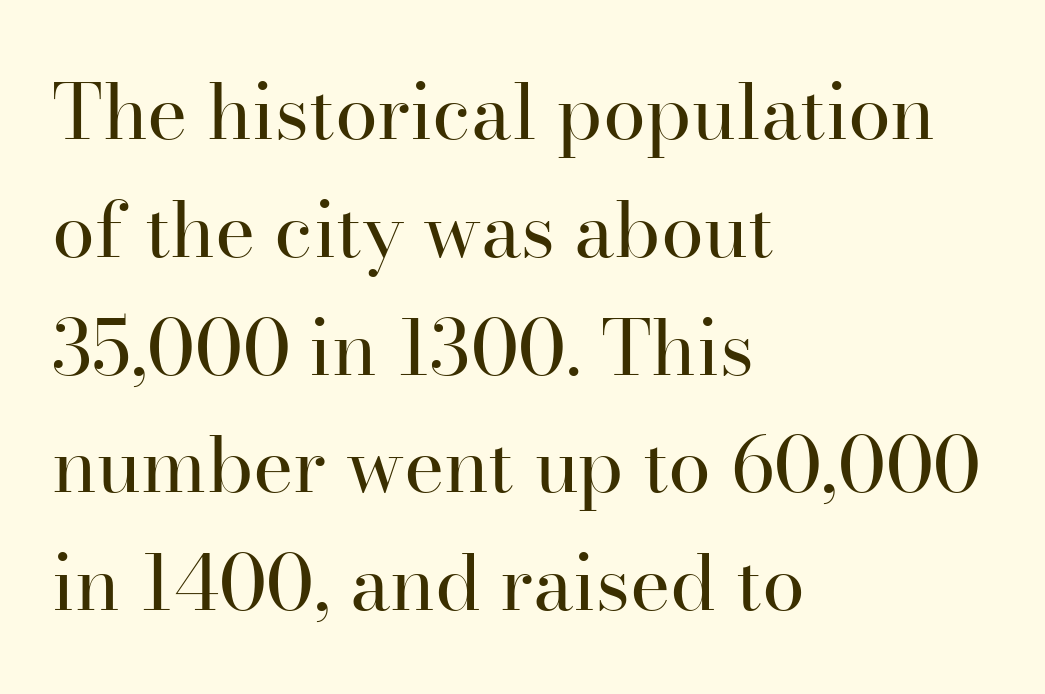
Q: Is the text bold? A: No.
Q: Is the text italic (slanted)? A: No, it is upright.
Q: Is the typeface a serif or a sans-serif typeface? A: Serif.
Q: Is the text underlined? A: No.
Q: How is the paragraph aligned? A: Left-aligned.
Q: Is the spacing between letters normal or unusually wide? A: Normal.
Q: Is the spacing between lines tight, normal or loose? A: Normal.
Q: Width (condensed, normal, or wide)? A: Normal.
Q: Stroke contrast? A: High.
Q: x-height? A: Small.
Q: Monospaced? A: No.
